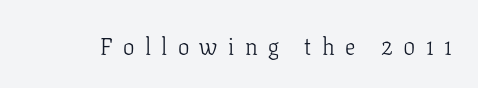
The specimen omits any rule beneath the text block's lines. The letters stand upright; this is a roman face. The cut favours lightness, reaching ordinary text weight at its darkest. The face used here is rendered with a markedly widened letterfit.
